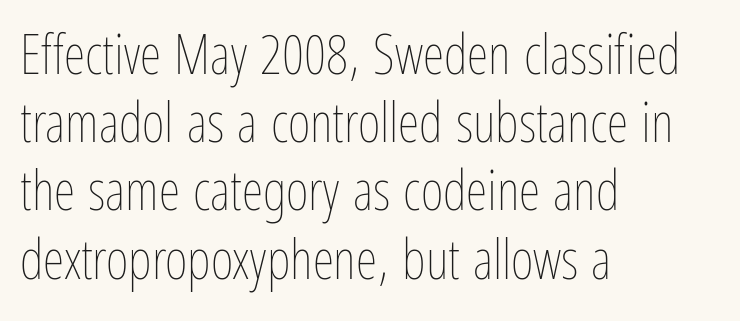
The image shows 55 px thin, condensed type, upright; set left-aligned, line spacing 1.24x, normal letter spacing, not underlined; low stroke contrast and a medium x-height.
